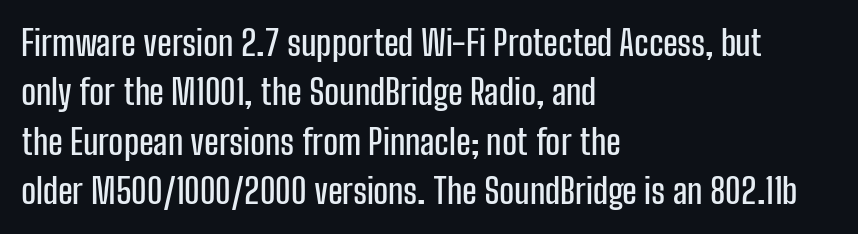
{"serif": "no", "italic": "no", "width": "condensed", "stroke_contrast": "low", "x_height": "medium", "monospaced": "no", "underline": "no", "align": "left", "line_spacing": "normal", "line_spacing_ratio": 1.41, "letter_spacing": "normal", "letter_spacing_em": 0.0, "glyph_px": 35}
